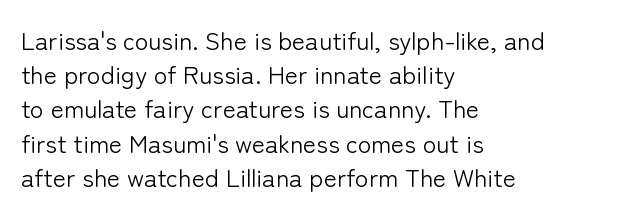
The image shows 25 px text type, upright; set left-aligned, normal line spacing (1.37x), normal letter spacing, not underlined.
